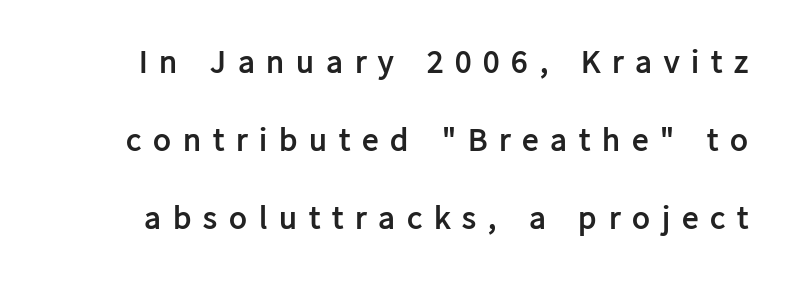
The rendering uses natural spacing where letterforms have individual widths. No word sits above an underline. The tracking jumps out immediately: characters are airy and widely separated. A full-strength bold gives these letters their thick strokes.
